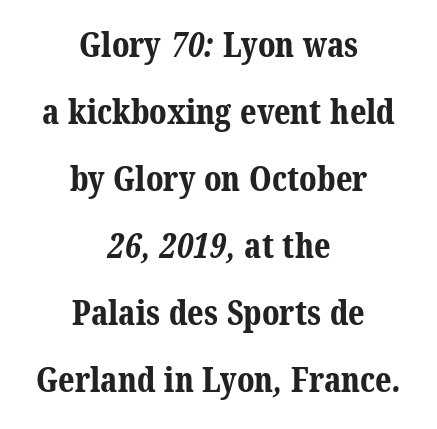
Q: Is the text bold? A: Yes.
Q: Is the typeface a serif or a sans-serif typeface? A: Serif.
Q: Is the text underlined? A: No.
Q: How is the paragraph aligned? A: Centered.
Q: Is the spacing between letters normal or unusually wide? A: Normal.
Q: Is the spacing between lines tight, normal or loose? A: Loose.
Q: Width (condensed, normal, or wide)? A: Normal.
Q: Stroke contrast? A: Medium.
Q: x-height? A: Medium.
Q: Monospaced? A: No.
